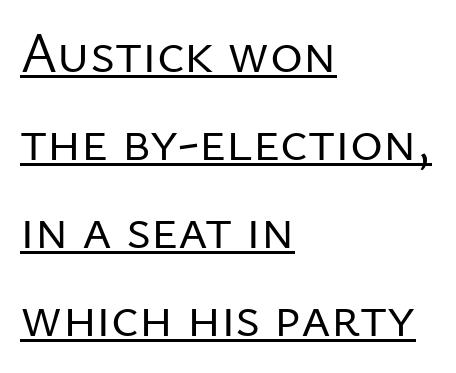
The image shows 56 px regular-weight sans-serif type, upright; set left-aligned, normal line spacing (1.57x), normal letter spacing, underlined; low stroke contrast and a medium x-height.
